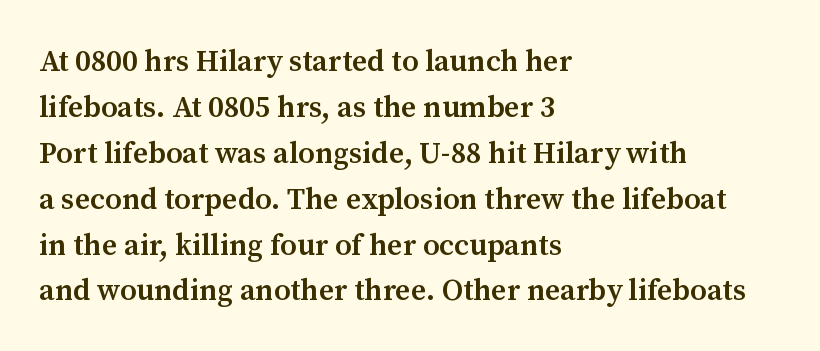
Q: Is the text bold? A: Semi-bold.
Q: Is the text italic (slanted)? A: No, it is upright.
Q: Is the typeface a serif or a sans-serif typeface? A: Serif.
Q: Is the text underlined? A: No.
Q: How is the paragraph aligned? A: Left-aligned.
Q: Is the spacing between letters normal or unusually wide? A: Normal.
Q: Is the spacing between lines tight, normal or loose? A: Normal.
Q: Width (condensed, normal, or wide)? A: Normal.
Q: Stroke contrast? A: Medium.
Q: x-height? A: Medium.
Q: Monospaced? A: No.
